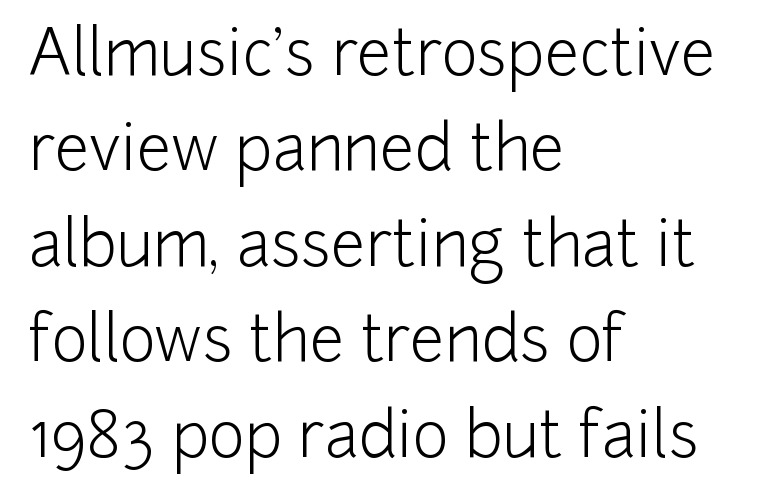
{"serif": "no", "italic": "no", "bold": "no", "weight": "light", "width": "normal", "stroke_contrast": "low", "x_height": "medium", "monospaced": "no", "underline": "no", "align": "left", "line_spacing": "normal", "line_spacing_ratio": 1.54, "letter_spacing": "normal", "letter_spacing_em": 0.0, "glyph_px": 62}
